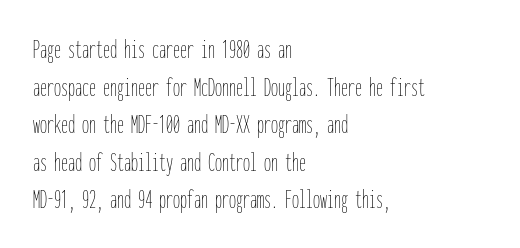
{"italic": "no", "bold": "no", "weight": "thin", "width": "condensed", "stroke_contrast": "low", "x_height": "medium", "monospaced": "yes", "underline": "no", "align": "left", "line_spacing": "normal", "line_spacing_ratio": 1.34, "letter_spacing": "normal", "letter_spacing_em": 0.0, "glyph_px": 28}
